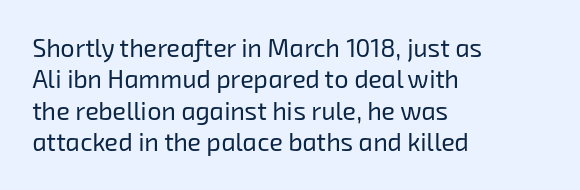
Q: Is the text bold? A: No.
Q: Is the text underlined? A: No.
Q: How is the paragraph aligned? A: Left-aligned.
Q: Is the spacing between letters normal or unusually wide? A: Normal.
Q: Is the spacing between lines tight, normal or loose? A: Normal.
